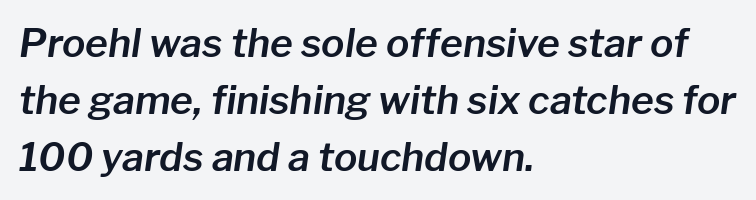
Varying glyph widths throughout — classic text-font behaviour. Nothing unusual about the tracking: characters are spaced as the font intends. Line beginnings align vertically; line endings do not. Each row of text sits above clean, open space. Summary of vertical rhythm: regular, with standard interline spacing. The letters are slanted; this is an italic face.
